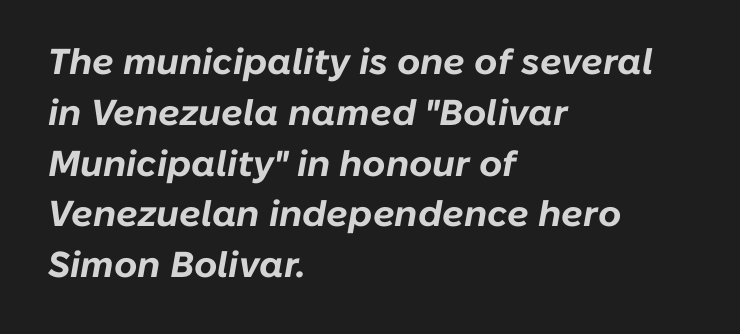
The image shows 36 px bold type, italic (leaning right); set left-aligned, normal line spacing (1.41x), normal letter spacing, not underlined; low stroke contrast and a medium x-height.
